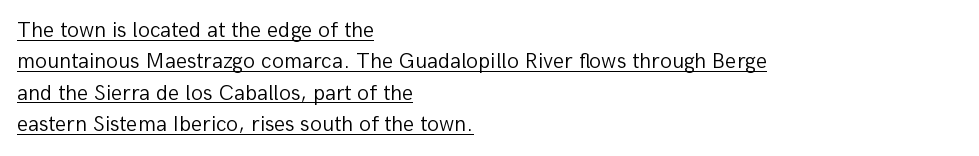
The weight would be labelled regular, book, light, or lighter still. Looks like someone drew a line under every word here. Line beginnings align vertically; line endings do not. This is roman type, the default non-slanted kind.
